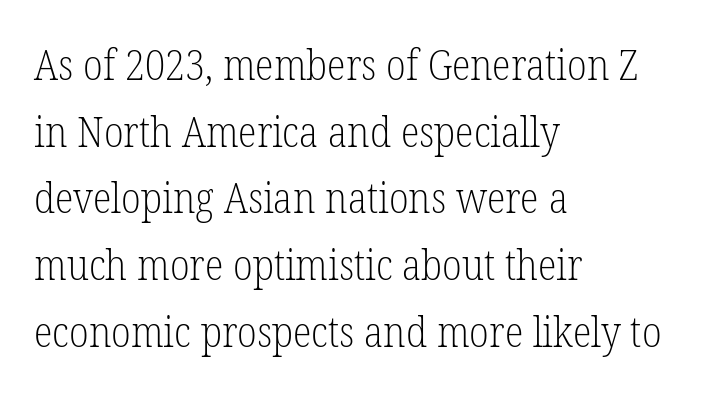
Q: Is the text bold? A: No.
Q: Is the text italic (slanted)? A: No, it is upright.
Q: Is the typeface a serif or a sans-serif typeface? A: Serif.
Q: Is the text underlined? A: No.
Q: How is the paragraph aligned? A: Left-aligned.
Q: Is the spacing between letters normal or unusually wide? A: Normal.
Q: Is the spacing between lines tight, normal or loose? A: Normal.
Q: Width (condensed, normal, or wide)? A: Condensed.
Q: Stroke contrast? A: Low.
Q: x-height? A: Medium.
Q: Monospaced? A: No.
